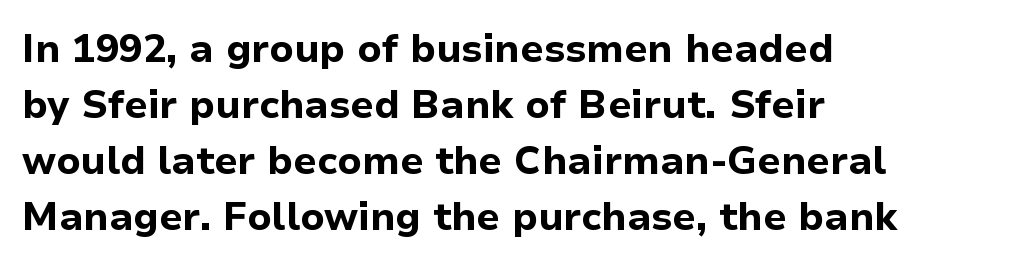
The image shows 39 px bold sans-serif type, upright; set left-aligned, normal line spacing (1.44x), normal letter spacing, not underlined; low stroke contrast and a medium x-height.
